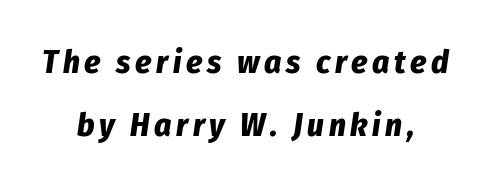
Q: Is the text bold? A: Yes.
Q: Is the text italic (slanted)? A: Yes, it leans right by about 8 degrees.
Q: Is the text underlined? A: No.
Q: How is the paragraph aligned? A: Centered.
Q: Is the spacing between lines tight, normal or loose? A: Loose.
Q: Width (condensed, normal, or wide)? A: Condensed.
Q: Stroke contrast? A: Low.
Q: x-height? A: Medium.
Q: Monospaced? A: No.
